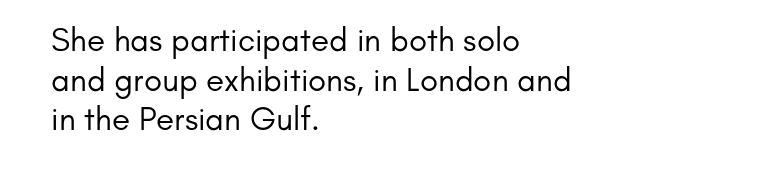
The image shows 33 px regular-weight sans-serif type, upright; set left-aligned, line spacing 1.2x, normal letter spacing, not underlined; low stroke contrast and a small x-height.
